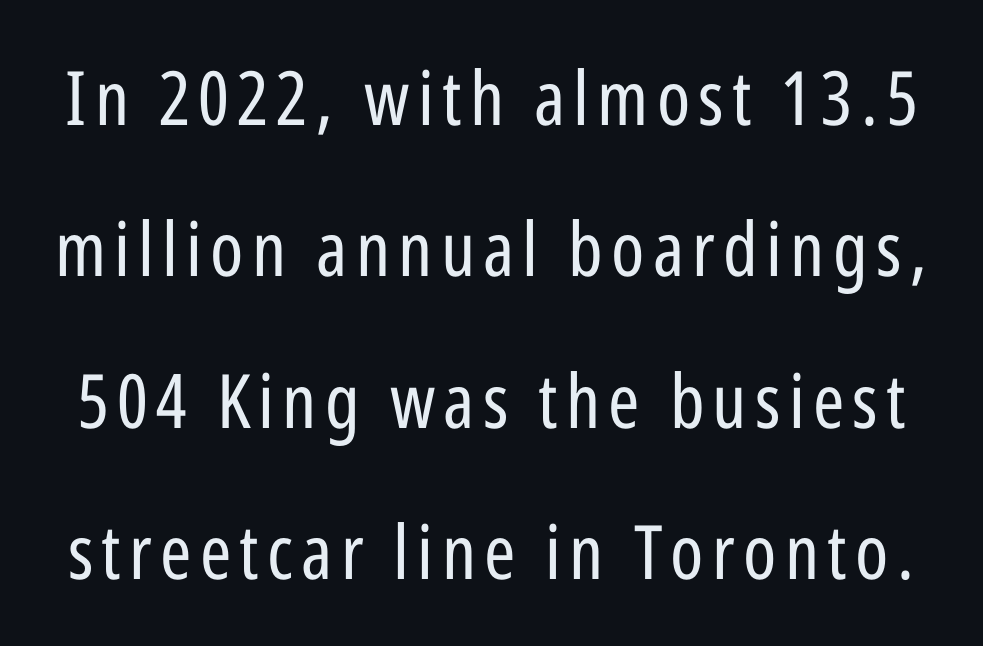
{"serif": "no", "italic": "no", "bold": "no", "weight": "regular", "width": "condensed", "stroke_contrast": "low", "x_height": "medium", "monospaced": "no", "underline": "no", "line_spacing": "loose", "line_spacing_ratio": 2.02, "glyph_px": 75}
